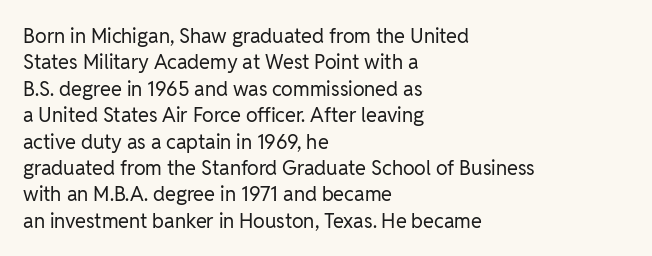
Q: Is the text bold? A: No.
Q: Is the text italic (slanted)? A: No, it is upright.
Q: Is the text underlined? A: No.
Q: How is the paragraph aligned? A: Left-aligned.
Q: Is the spacing between letters normal or unusually wide? A: Normal.
Q: Is the spacing between lines tight, normal or loose? A: Normal.
